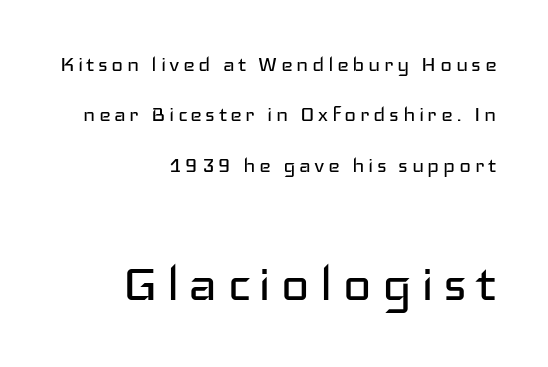
The image shows 62 px regular-weight, wide sans-serif type, upright; set right-aligned, loose line spacing (2.02x), not underlined; the second (bottom) block is 2.48x larger; low stroke contrast and a medium x-height.
